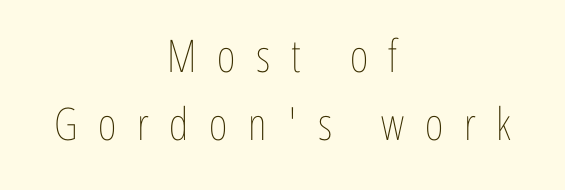
The image shows 45 px thin, condensed type, upright; set centered, normal line spacing (1.51x), unusually wide letter spacing (+0.46 em), not underlined; low stroke contrast and a medium x-height.
